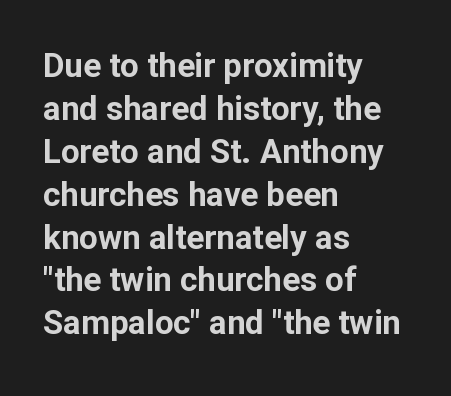
The image shows 33 px bold sans-serif type, upright; set left-aligned, normal line spacing (1.3x), normal letter spacing, not underlined; low stroke contrast and a medium x-height.
